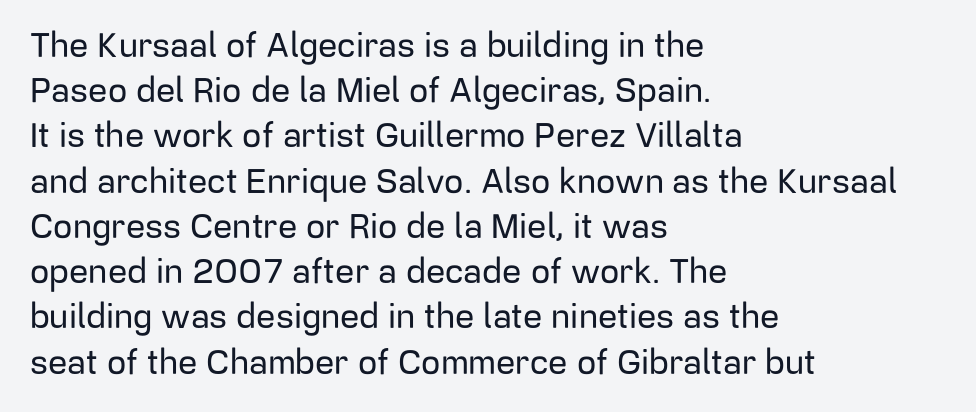
The image shows 34 px sans-serif type, upright; set left-aligned, normal line spacing (1.33x), normal letter spacing, not underlined; low stroke contrast and a medium x-height.
